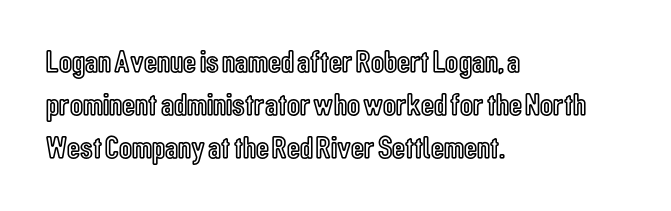
Q: Is the text italic (slanted)? A: No, it is upright.
Q: Is the text underlined? A: No.
Q: How is the paragraph aligned? A: Left-aligned.
Q: Is the spacing between letters normal or unusually wide? A: Normal.
Q: Is the spacing between lines tight, normal or loose? A: Normal.
Q: Width (condensed, normal, or wide)? A: Condensed.
Q: x-height? A: Medium.
Q: Monospaced? A: No.
